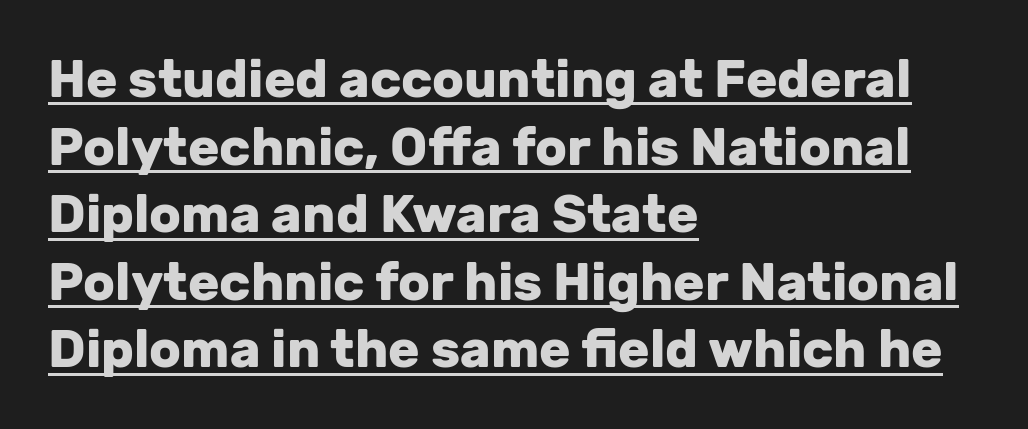
Regarding leading, the lines here are spaced in the standard way. Each letter keeps its own natural width here, so spacing adapts to shape. This is sans-serif lettering, the kind often seen on screens and signage. This rendering leaves character spacing at its baseline value. Weight: bold. Unlike italic type, these characters show no tilt at all.
